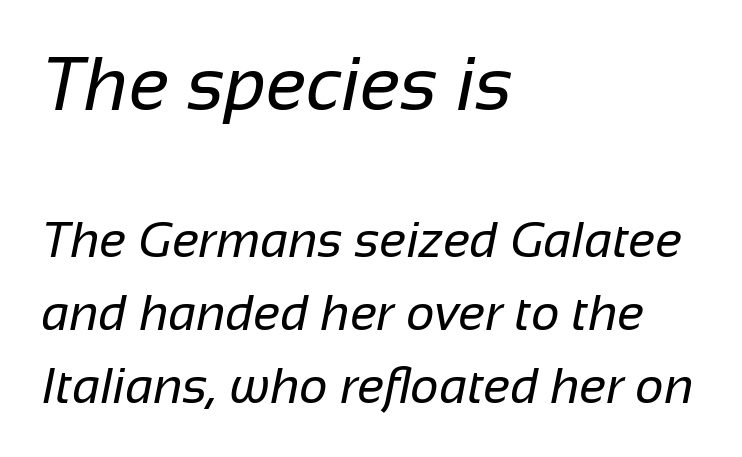
Q: Is the text bold? A: No.
Q: Is the typeface a serif or a sans-serif typeface? A: Sans-serif.
Q: Is the text underlined? A: No.
Q: How is the paragraph aligned? A: Left-aligned.
Q: Is the spacing between letters normal or unusually wide? A: Normal.
Q: Is the spacing between lines tight, normal or loose? A: Normal.
Q: Which block of text is set in a larger size, the first (top) or the second (bottom)? A: The first (top) one.
Q: Width (condensed, normal, or wide)? A: Normal.
Q: Stroke contrast? A: Low.
Q: x-height? A: Medium.
Q: Monospaced? A: No.
